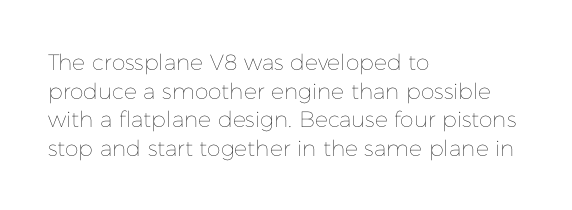
{"italic": "no", "bold": "no", "underline": "no", "align": "left", "line_spacing": "normal", "line_spacing_ratio": 1.3, "letter_spacing": "normal", "letter_spacing_em": 0.0, "glyph_px": 22}
